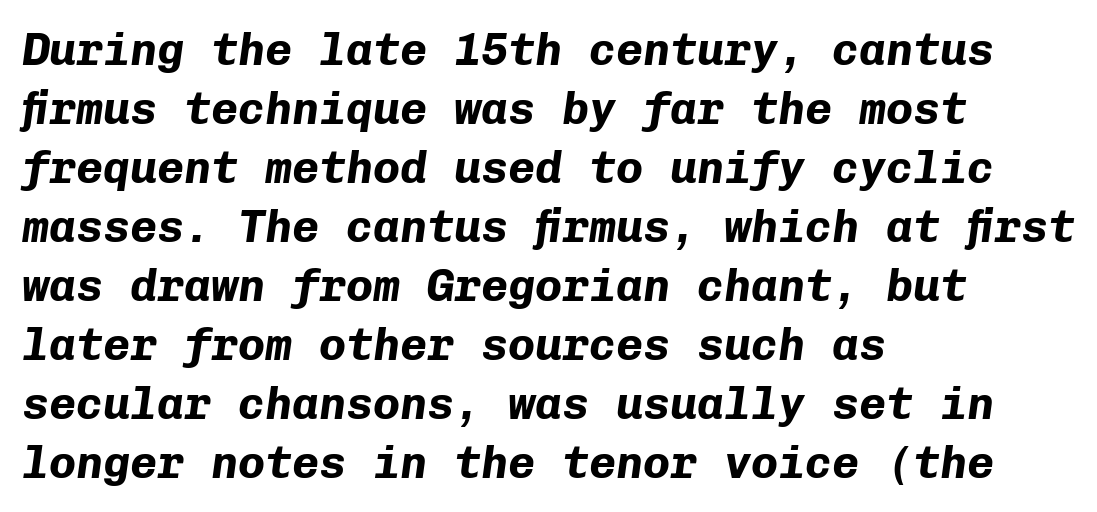
{"italic": "yes", "lean": "right", "slant_degrees": 8, "bold": "yes", "weight": "bold", "width": "normal", "stroke_contrast": "low", "x_height": "medium", "monospaced": "yes", "underline": "no", "align": "left", "line_spacing": "normal", "line_spacing_ratio": 1.31, "letter_spacing": "normal", "letter_spacing_em": 0.0, "glyph_px": 45}
